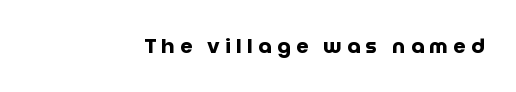
The image shows 20 px bold type, upright; set unusually wide letter spacing (+0.27 em), not underlined.
